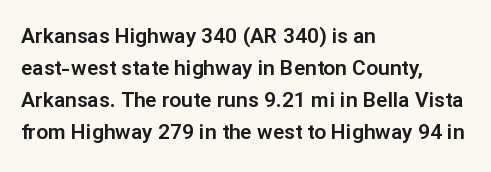
Spacing between characters is what you'd get straight out of the box. This sample is left-justified, so line endings fall wherever the words run out. Has an underline been added? It has not. Evenly set lines give the paragraph a standard silhouette. You can tell it's not italic because the verticals are truly vertical.
